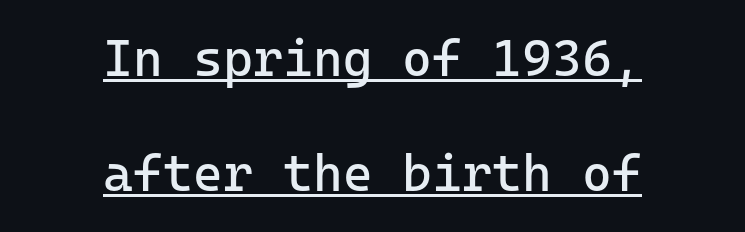
{"serif": "no", "italic": "no", "bold": "no", "weight": "regular", "width": "normal", "stroke_contrast": "low", "x_height": "medium", "monospaced": "yes", "underline": "yes", "align": "center", "line_spacing": "loose", "line_spacing_ratio": 2.26, "letter_spacing": "normal", "letter_spacing_em": 0.0, "glyph_px": 51}
